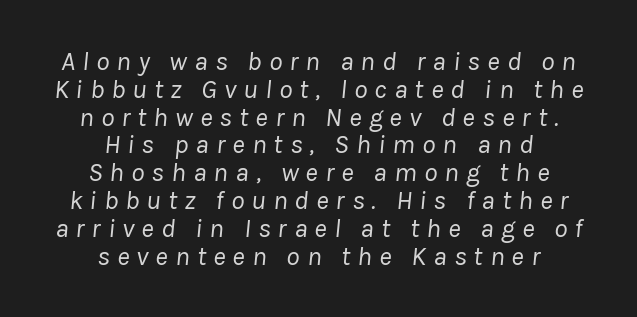
The image shows 27 px text type, italic (leaning right); set centered, tight line spacing (1.03x), unusually wide letter spacing (+0.26 em), not underlined.
